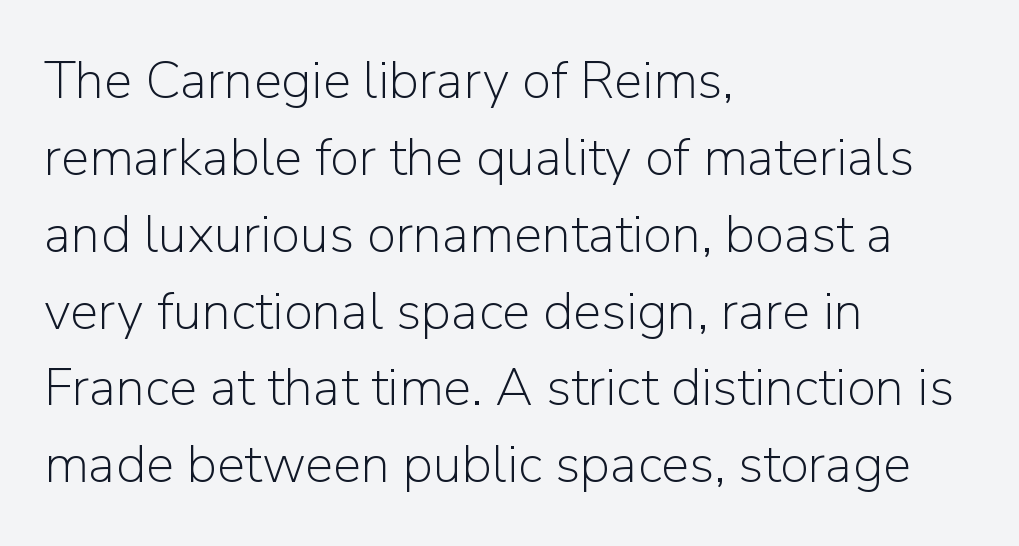
{"serif": "no", "italic": "no", "bold": "no", "weight": "light", "width": "normal", "stroke_contrast": "low", "x_height": "medium", "monospaced": "no", "underline": "no", "align": "left", "line_spacing": "normal", "line_spacing_ratio": 1.45, "letter_spacing": "normal", "letter_spacing_em": 0.0, "glyph_px": 53}
